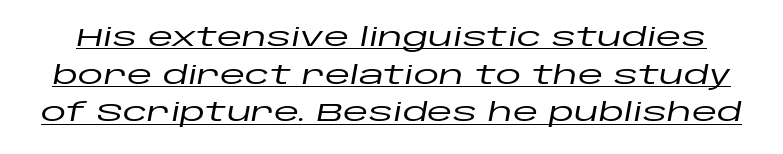
The image shows 26 px text type, italic (leaning right); set normal line spacing (1.45x), normal letter spacing, underlined.
